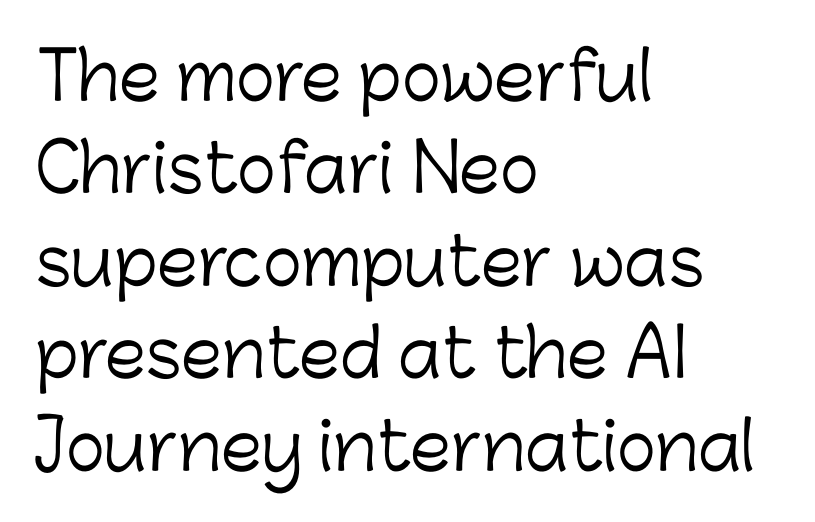
{"serif": "no", "italic": "no", "bold": "no", "weight": "light", "width": "normal", "stroke_contrast": "low", "x_height": "medium", "monospaced": "no", "underline": "no", "align": "left", "line_spacing": "normal", "line_spacing_ratio": 1.4, "letter_spacing": "normal", "letter_spacing_em": 0.0, "glyph_px": 66}
